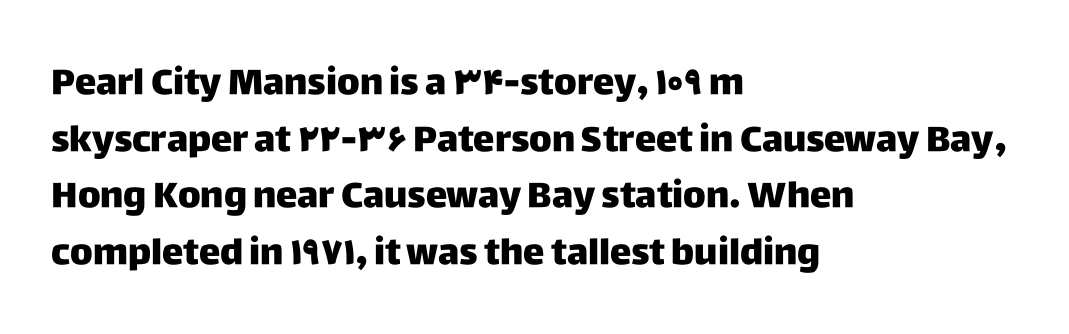
Q: Is the text italic (slanted)? A: No, it is upright.
Q: Is the typeface a serif or a sans-serif typeface? A: Sans-serif.
Q: Is the text underlined? A: No.
Q: How is the paragraph aligned? A: Left-aligned.
Q: Is the spacing between letters normal or unusually wide? A: Normal.
Q: Is the spacing between lines tight, normal or loose? A: Normal.
Q: Width (condensed, normal, or wide)? A: Normal.
Q: Stroke contrast? A: Low.
Q: x-height? A: Large.
Q: Monospaced? A: No.
